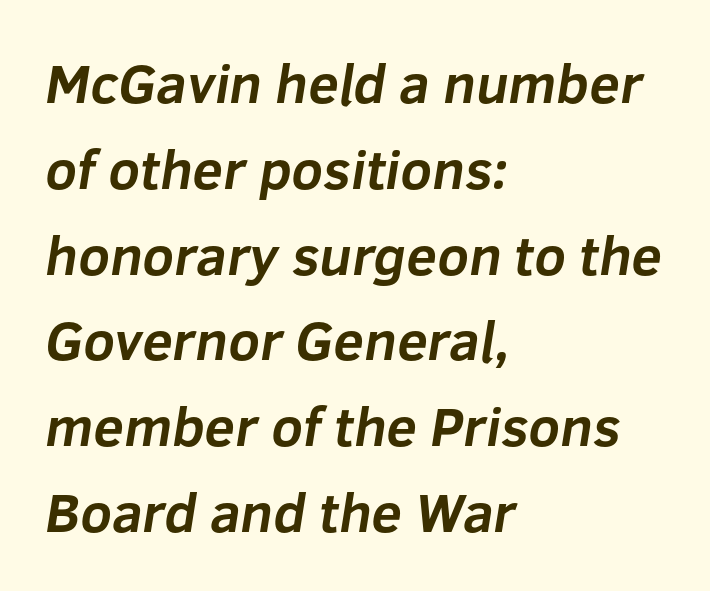
The image shows 55 px bold sans-serif type; set left-aligned, normal line spacing (1.56x), normal letter spacing, not underlined; low stroke contrast and a medium x-height.
